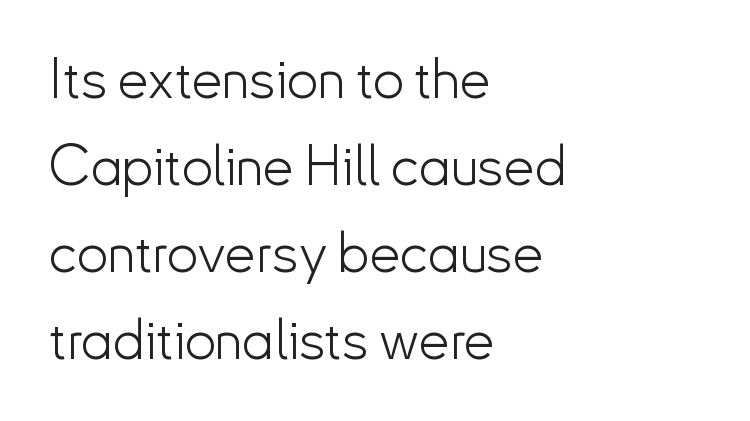
The rag falls on the right side of this text block. The letters carry no serifs — their stems end cleanly without finishing strokes. Vertically, the passage feels balanced, rows spaced as you'd expect. Here the designer chose a conventional face with non-uniform glyph widths.
